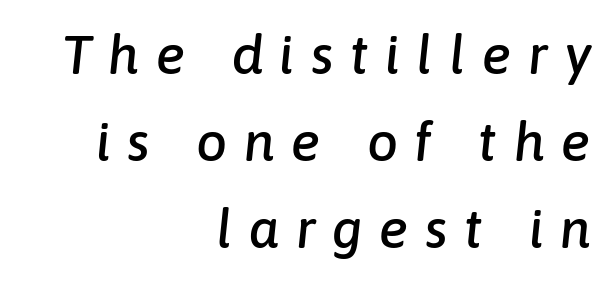
Display-style spreading of the glyphs; the letterfit is very open. These lines are rendered in a variable-pitch font. All the whitespace from short lines collects on the left. Each row of text sits above clean, open space. The letters are slanted; this is an italic face.
